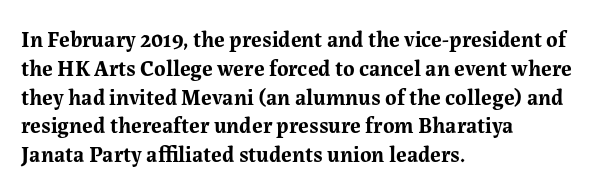
The rows are spaced the way most documents space them. Its strokes are broad and dark, the hallmark of bold type. Posture: upright roman. A bare baseline throughout the passage.
